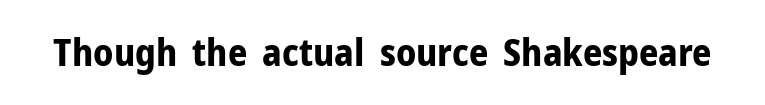
The image shows 38 px bold sans-serif type, upright; set normal letter spacing, not underlined; low stroke contrast and a medium x-height.
